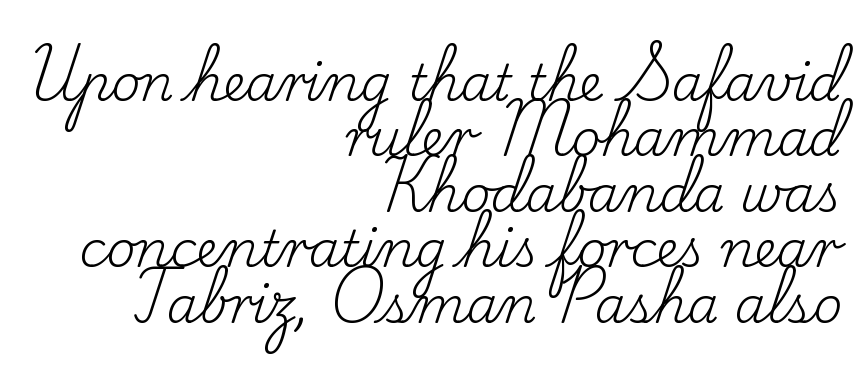
Q: Is the text bold? A: No.
Q: Is the text italic (slanted)? A: Yes.
Q: Is the typeface a serif or a sans-serif typeface? A: Serif.
Q: Is the text underlined? A: No.
Q: How is the paragraph aligned? A: Right-aligned.
Q: Is the spacing between letters normal or unusually wide? A: Normal.
Q: Is the spacing between lines tight, normal or loose? A: Tight.
Q: Width (condensed, normal, or wide)? A: Normal.
Q: Stroke contrast? A: Low.
Q: x-height? A: Small.
Q: Monospaced? A: No.
